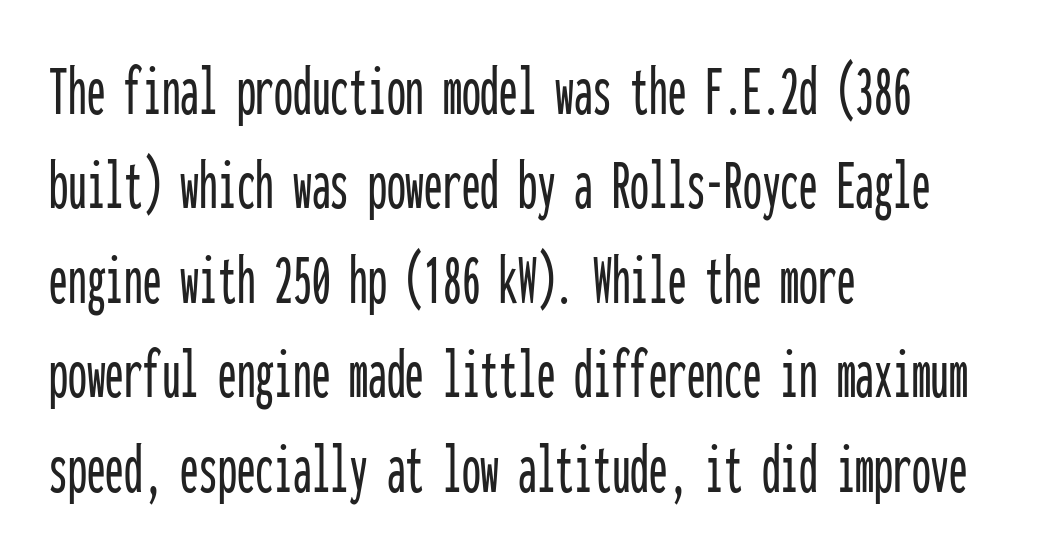
The face used here is rendered with its standard letterfit. Characters remain perfectly vertical along every line. The letters march in equal steps, a hallmark of fixed-pitch type. Where is the straight margin? On the left. You can tell from the bare stems that sans-serif type was used.
